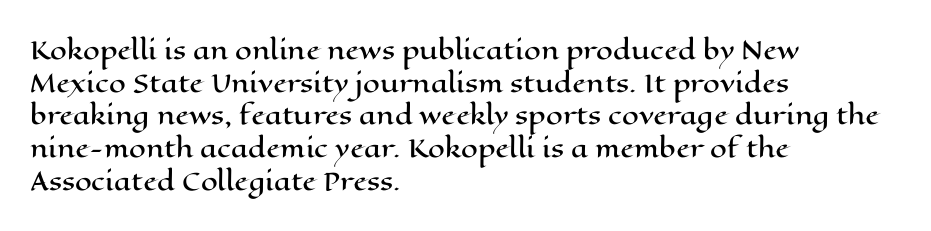
{"italic": "no", "underline": "no", "align": "left", "line_spacing": "normal", "line_spacing_ratio": 1.36, "letter_spacing": "normal", "letter_spacing_em": 0.0, "glyph_px": 24}
